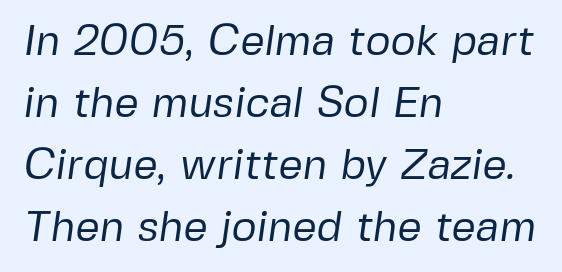
{"serif": "no", "bold": "no", "weight": "regular", "width": "normal", "stroke_contrast": "low", "x_height": "medium", "monospaced": "no", "underline": "no", "align": "left", "line_spacing": "normal", "line_spacing_ratio": 1.44, "letter_spacing": "normal", "letter_spacing_em": 0.0, "glyph_px": 43}
